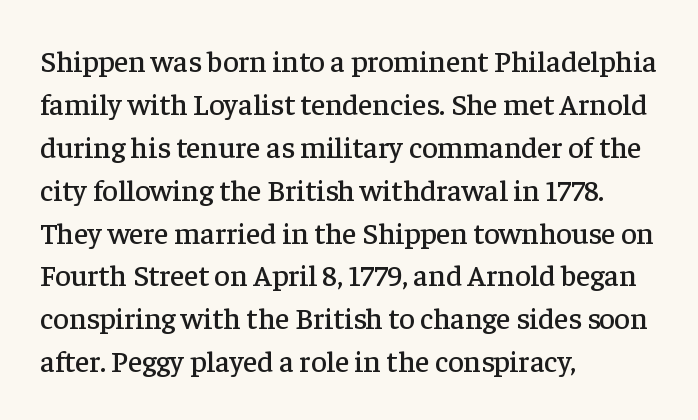
{"serif": "yes", "italic": "no", "width": "normal", "stroke_contrast": "low", "x_height": "medium", "monospaced": "no", "underline": "no", "align": "left", "line_spacing": "normal", "line_spacing_ratio": 1.43, "letter_spacing": "normal", "letter_spacing_em": 0.0, "glyph_px": 30}
